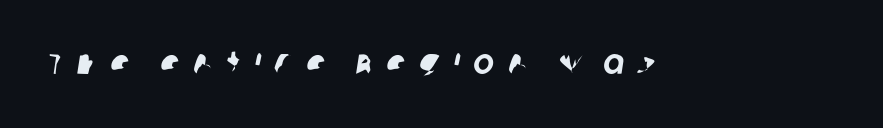
{"serif": "no", "width": "normal", "stroke_contrast": "low", "x_height": "large", "monospaced": "no", "underline": "no", "letter_spacing": "wide", "letter_spacing_em": 0.39, "glyph_px": 35}
